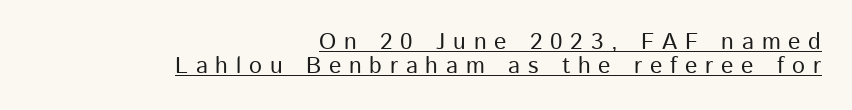
The image shows 23 px text type, upright; set right-aligned, tight line spacing (1.03x), unusually wide letter spacing (+0.34 em), underlined.
